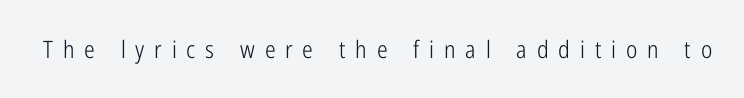
The image shows 24 px text type, upright; set unusually wide letter spacing (+0.41 em), not underlined.
